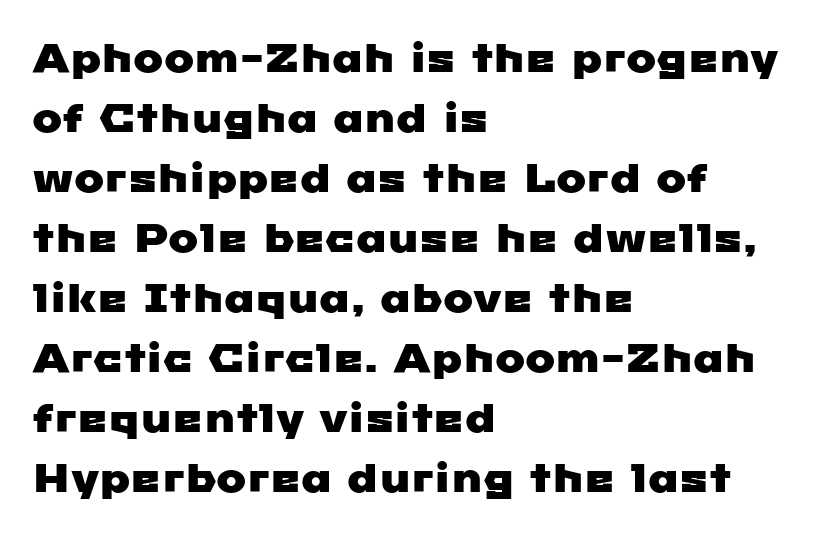
The image shows 40 px wide sans-serif type; set left-aligned, normal line spacing (1.5x), normal letter spacing, not underlined; low stroke contrast and a medium x-height.
